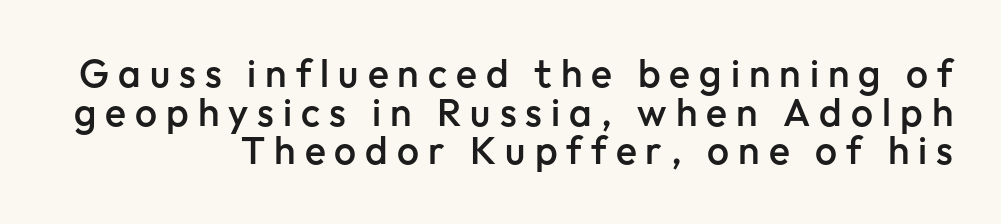
The image shows 39 px semibold sans-serif type, upright; set right-aligned, tight line spacing (0.99x), unusually wide letter spacing (+0.23 em), not underlined; low stroke contrast and a medium x-height.
